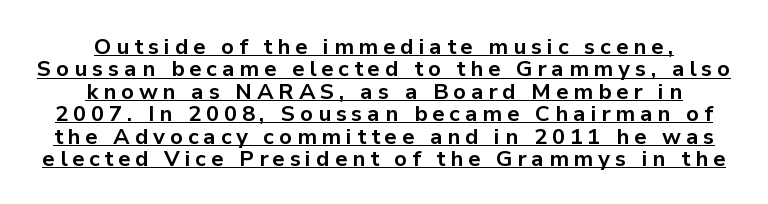
Somebody hit Ctrl+U on this one — the words are underlined. Every row of glyphs is offset so its center matches the block's center. Is the type bold? Yes — the strokes are clearly thick and heavy. The letterforms stand isolated, each surrounded by extra space.
